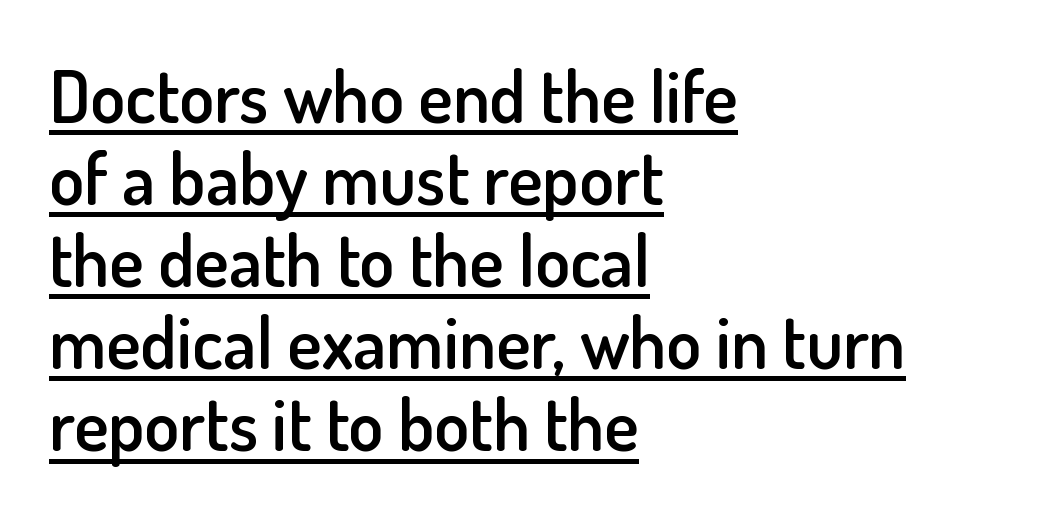
The image shows 72 px semibold sans-serif type, upright; set left-aligned, tight line spacing (1.14x), normal letter spacing, underlined; low stroke contrast and a small x-height.
